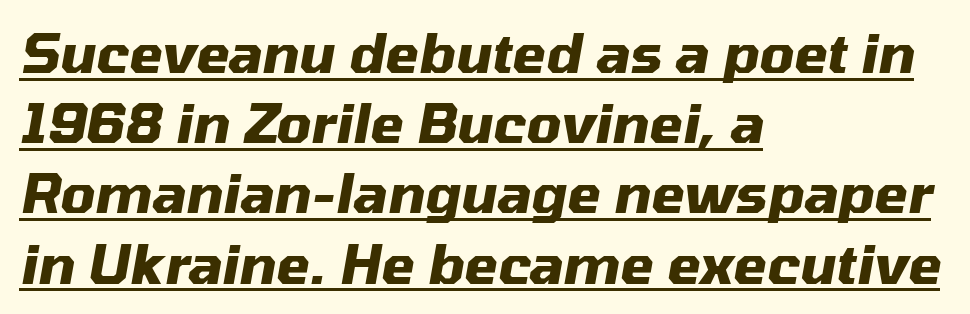
The image shows 54 px heavy type, italic (leaning right); set left-aligned, normal line spacing (1.3x), normal letter spacing, underlined; medium stroke contrast and a medium x-height.
